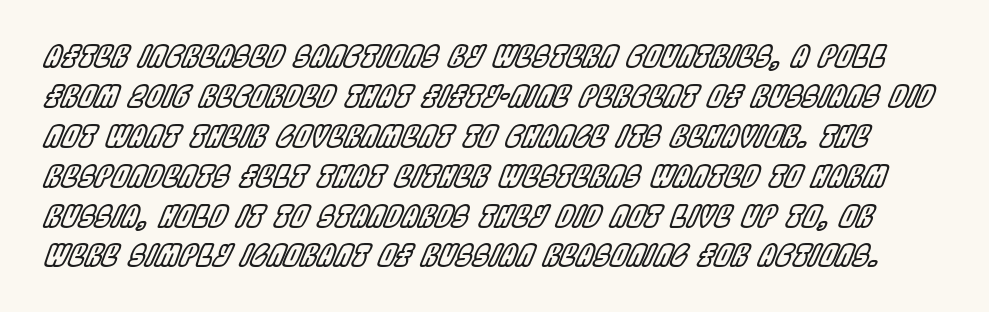
Summary of vertical rhythm: regular, with standard interline spacing. In terms of posture, this sample is oblique. A typesetter would call this zero additional tracking. Underlining? Definitely not there. Think of a printed novel: that variable character pitch is what you see here.
